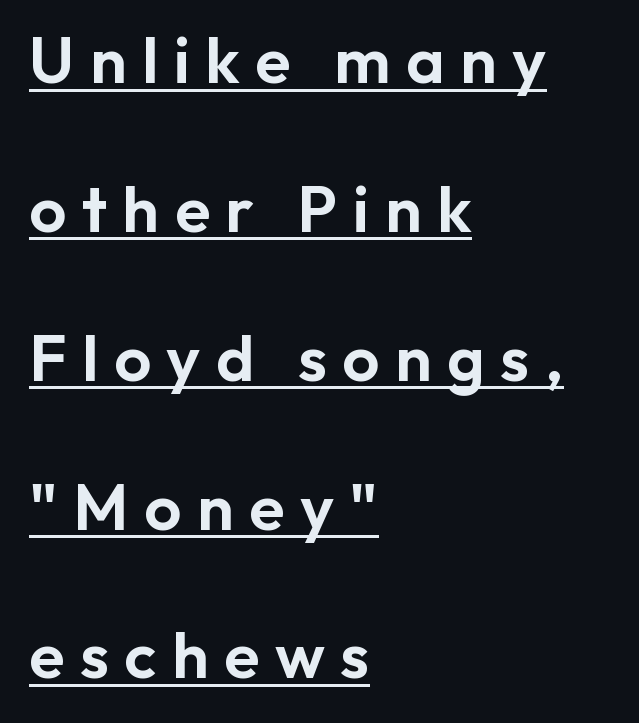
The image shows 65 px sans-serif type, upright; set left-aligned, loose line spacing (2.29x), unusually wide letter spacing (+0.24 em), underlined; low stroke contrast and a medium x-height.
